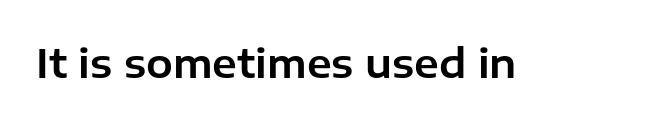
Every stem runs plumb, perpendicular to the baseline. The foot of each line stays bare and open. Here the designer chose a conventional face with non-uniform glyph widths. This rendering leaves character spacing at its baseline value.
